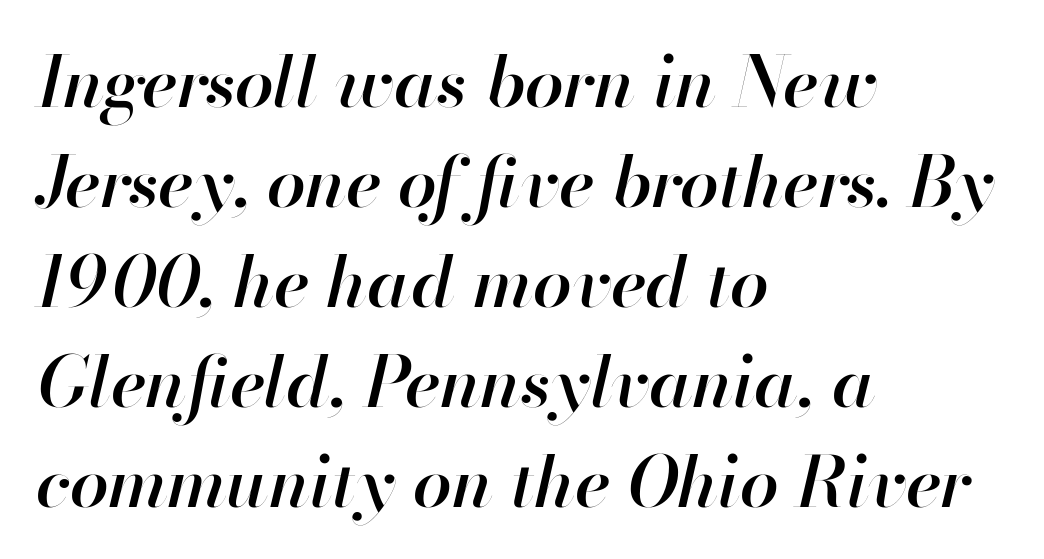
{"italic": "yes", "lean": "right", "slant_degrees": 13, "bold": "semi", "weight": "semibold", "width": "normal", "stroke_contrast": "high", "x_height": "small", "monospaced": "no", "underline": "no", "align": "left", "line_spacing": "normal", "line_spacing_ratio": 1.43, "letter_spacing": "normal", "letter_spacing_em": 0.0, "glyph_px": 70}
